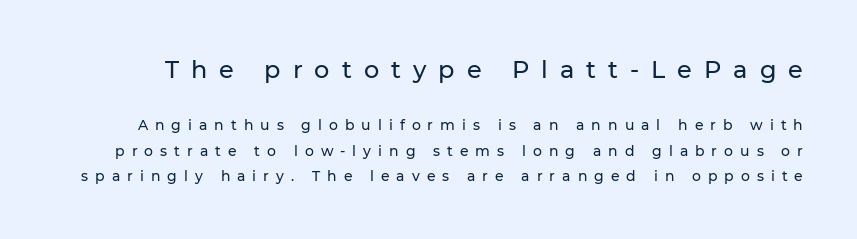
{"italic": "no", "underline": "no", "line_spacing_ratio": 1.8, "letter_spacing": "wide", "letter_spacing_em": 0.5, "larger_block": "first", "size_ratio": 1.71, "glyph_px": 24}
